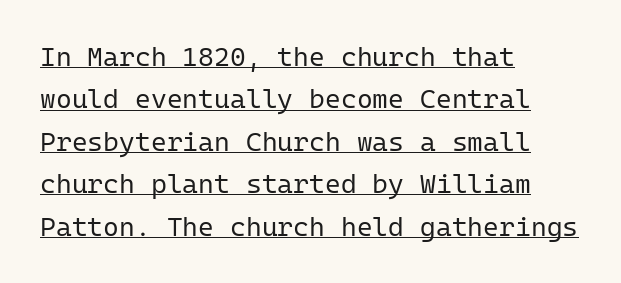
Q: Is the text bold? A: No.
Q: Is the text italic (slanted)? A: No, it is upright.
Q: Is the text underlined? A: Yes.
Q: How is the paragraph aligned? A: Left-aligned.
Q: Is the spacing between letters normal or unusually wide? A: Normal.
Q: Is the spacing between lines tight, normal or loose? A: Normal.
